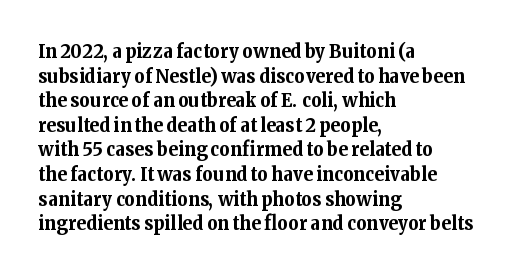
{"italic": "no", "bold": "yes", "underline": "no", "align": "left", "line_spacing_ratio": 1.23, "letter_spacing": "normal", "letter_spacing_em": 0.0, "glyph_px": 20}
